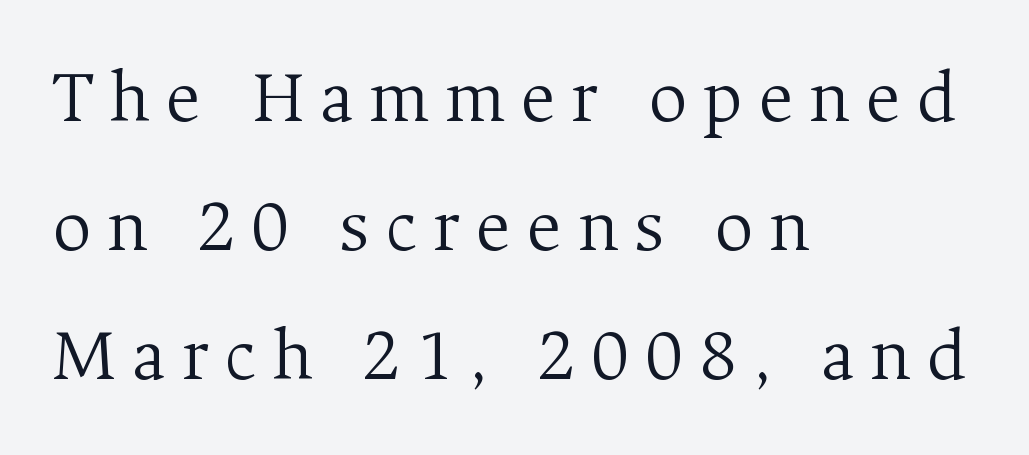
Q: Is the text bold? A: No.
Q: Is the text italic (slanted)? A: No, it is upright.
Q: Is the typeface a serif or a sans-serif typeface? A: Serif.
Q: Is the text underlined? A: No.
Q: How is the paragraph aligned? A: Left-aligned.
Q: Is the spacing between letters normal or unusually wide? A: Unusually wide.
Q: Is the spacing between lines tight, normal or loose? A: Normal.
Q: Width (condensed, normal, or wide)? A: Normal.
Q: Stroke contrast? A: Medium.
Q: x-height? A: Medium.
Q: Monospaced? A: No.
